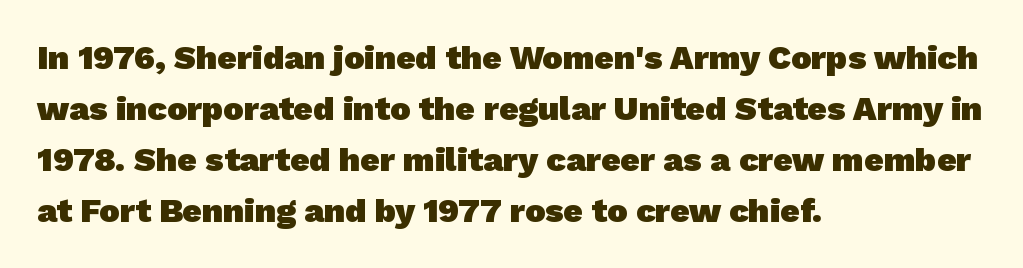
The image shows 34 px heavy sans-serif type; set left-aligned, normal line spacing (1.5x), normal letter spacing, not underlined; low stroke contrast and a medium x-height.
